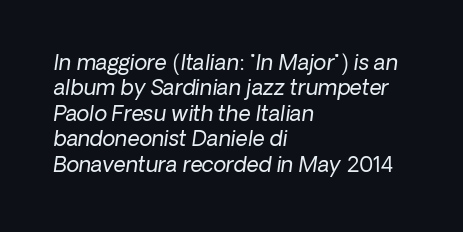
The image shows 21 px text type, italic (leaning right); set left-aligned, line spacing 1.21x, normal letter spacing, not underlined.
